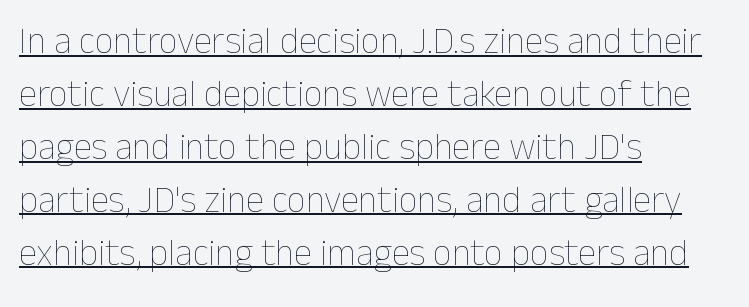
Q: Is the text bold? A: No.
Q: Is the text italic (slanted)? A: No, it is upright.
Q: Is the text underlined? A: Yes.
Q: How is the paragraph aligned? A: Left-aligned.
Q: Is the spacing between letters normal or unusually wide? A: Normal.
Q: Is the spacing between lines tight, normal or loose? A: Normal.
Q: Width (condensed, normal, or wide)? A: Normal.
Q: Stroke contrast? A: Low.
Q: x-height? A: Medium.
Q: Monospaced? A: No.
